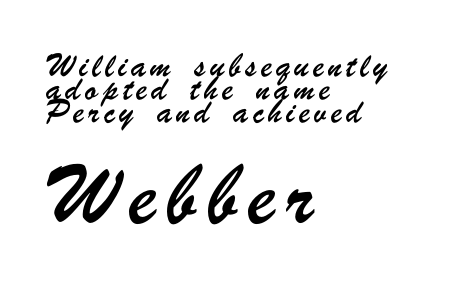
{"serif": "no", "width": "condensed", "stroke_contrast": "low", "x_height": "small", "monospaced": "no", "underline": "no", "align": "left", "line_spacing": "normal", "line_spacing_ratio": 1.52, "letter_spacing": "wide", "letter_spacing_em": 0.28, "larger_block": "second", "size_ratio": 2.53, "glyph_px": 38}
